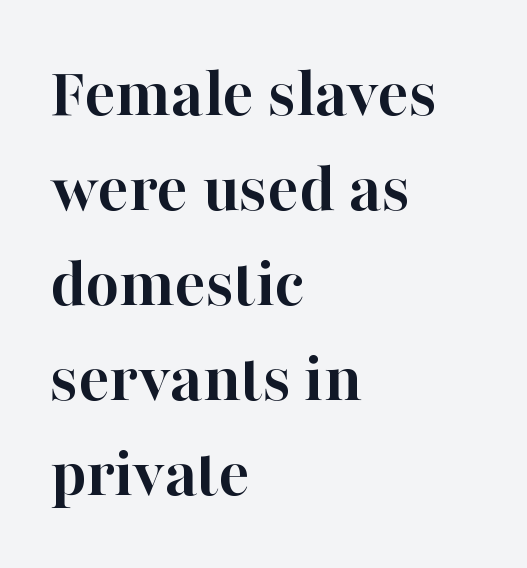
The image shows 73 px semibold serif type, upright; set left-aligned, normal line spacing (1.3x), normal letter spacing, not underlined; high stroke contrast and a medium x-height.
